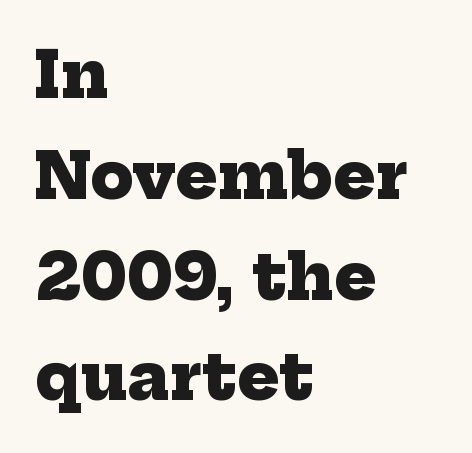
A typesetter would label this face a serif. No word sits above an underline. Each letter keeps its own natural width here, so spacing adapts to shape. A classic flush-left, rag-right setting is used for this passage.
